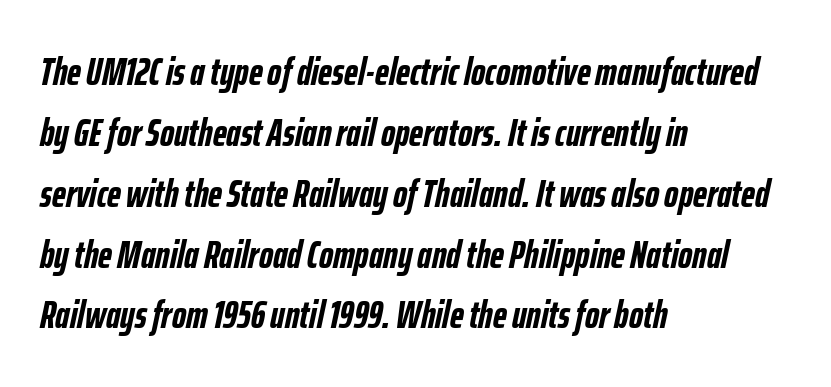
The image shows 39 px semibold, condensed type, italic (leaning right); set left-aligned, normal line spacing (1.56x), normal letter spacing, not underlined; low stroke contrast and a medium x-height.
